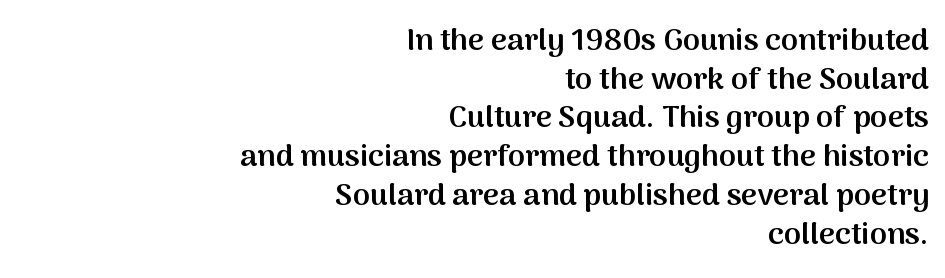
The image shows 31 px semibold sans-serif type, upright; set right-aligned, normal line spacing (1.25x), normal letter spacing, not underlined; medium stroke contrast and a medium x-height.
